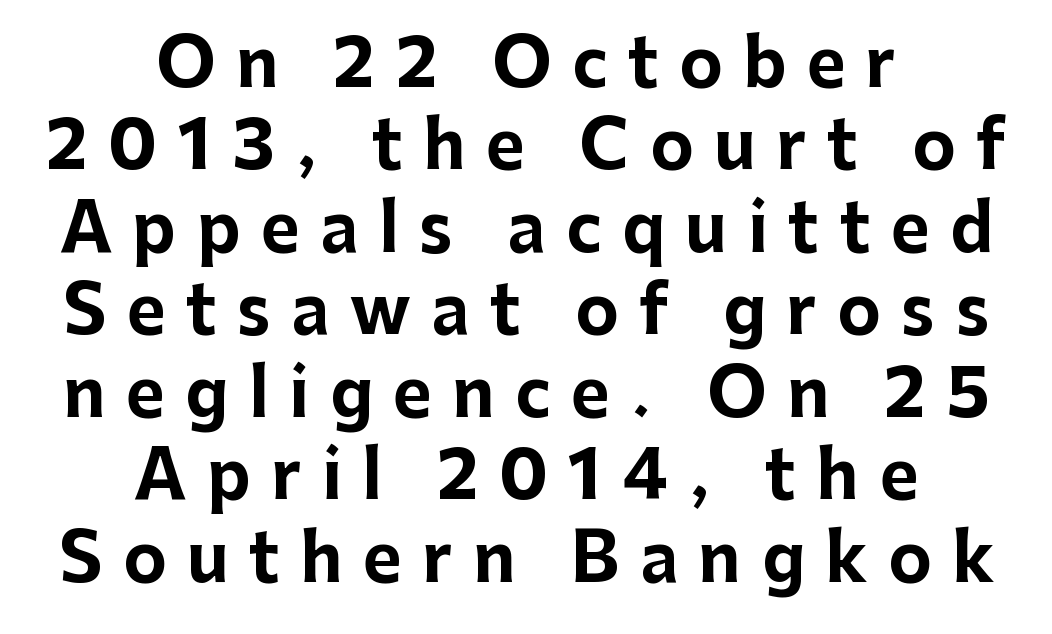
{"serif": "no", "italic": "no", "bold": "yes", "weight": "bold", "width": "normal", "stroke_contrast": "low", "x_height": "medium", "monospaced": "no", "underline": "no", "align": "center", "line_spacing": "normal", "line_spacing_ratio": 1.25, "letter_spacing": "wide", "letter_spacing_em": 0.31, "glyph_px": 66}
